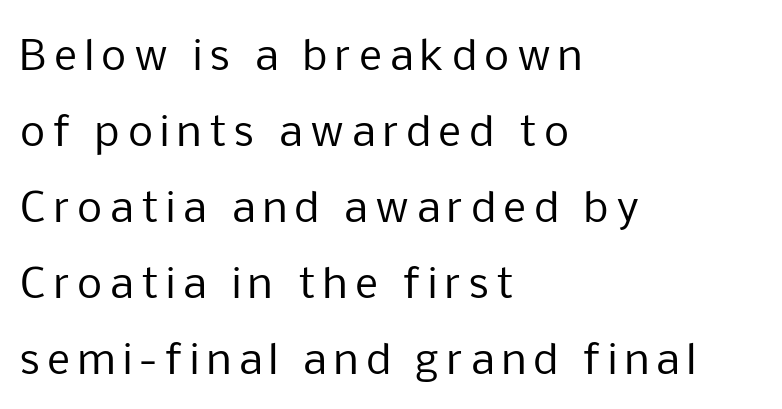
The image shows 40 px regular-weight sans-serif type, upright; set left-aligned, loose line spacing (1.9x), not underlined; low stroke contrast and a medium x-height.
